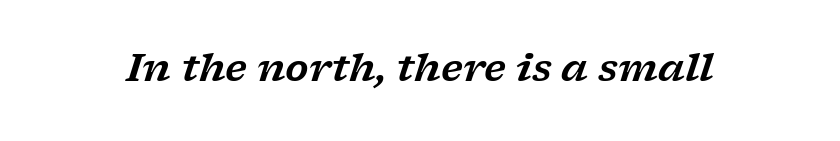
{"serif": "yes", "italic": "yes", "lean": "right", "slant_degrees": 17, "width": "wide", "stroke_contrast": "low", "x_height": "medium", "monospaced": "no", "underline": "no", "letter_spacing": "normal", "letter_spacing_em": 0.0, "glyph_px": 38}
